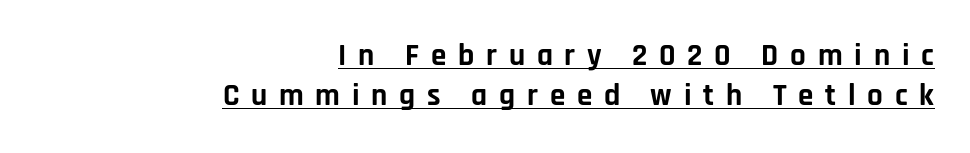
The image shows 31 px bold sans-serif type, upright; set right-aligned, normal line spacing (1.3x), unusually wide letter spacing (+0.38 em), underlined; low stroke contrast and a large x-height.
